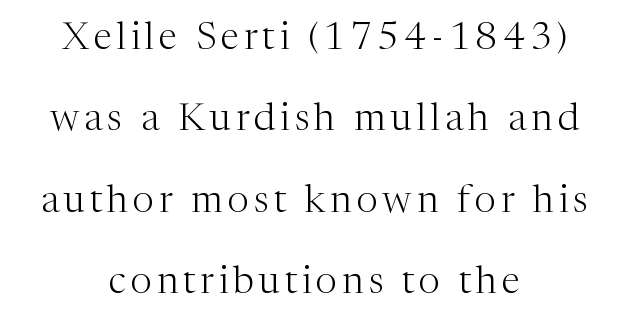
Q: Is the text bold? A: No.
Q: Is the text italic (slanted)? A: No, it is upright.
Q: Is the typeface a serif or a sans-serif typeface? A: Serif.
Q: Is the text underlined? A: No.
Q: How is the paragraph aligned? A: Centered.
Q: Is the spacing between lines tight, normal or loose? A: Loose.
Q: Width (condensed, normal, or wide)? A: Normal.
Q: Stroke contrast? A: Medium.
Q: x-height? A: Medium.
Q: Monospaced? A: No.
